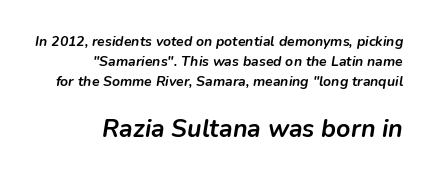
{"italic": "yes", "lean": "right", "slant_degrees": 9, "bold": "yes", "underline": "no", "align": "right", "line_spacing": "normal", "line_spacing_ratio": 1.42, "letter_spacing": "normal", "letter_spacing_em": 0.0, "larger_block": "second", "size_ratio": 1.79, "glyph_px": 25}
